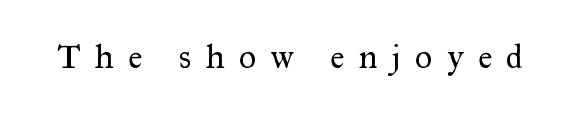
Q: Is the text bold? A: No.
Q: Is the text italic (slanted)? A: No, it is upright.
Q: Is the typeface a serif or a sans-serif typeface? A: Serif.
Q: Is the text underlined? A: No.
Q: Is the spacing between letters normal or unusually wide? A: Unusually wide.
Q: Width (condensed, normal, or wide)? A: Normal.
Q: Stroke contrast? A: Medium.
Q: x-height? A: Small.
Q: Monospaced? A: No.
